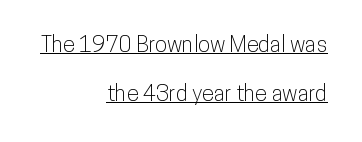
{"italic": "no", "underline": "yes", "align": "right", "line_spacing": "loose", "line_spacing_ratio": 2.21, "letter_spacing": "normal", "letter_spacing_em": 0.0, "glyph_px": 22}
